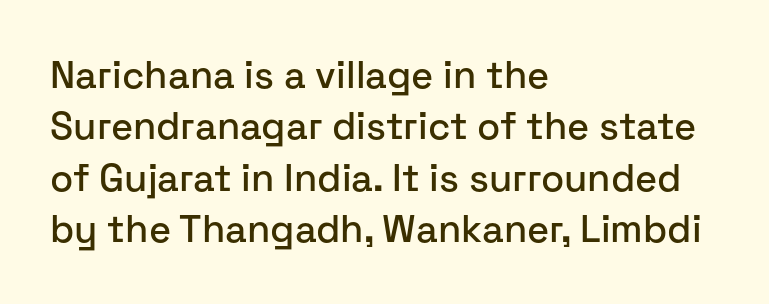
Q: Is the text italic (slanted)? A: No, it is upright.
Q: Is the typeface a serif or a sans-serif typeface? A: Sans-serif.
Q: Is the text underlined? A: No.
Q: How is the paragraph aligned? A: Left-aligned.
Q: Is the spacing between letters normal or unusually wide? A: Normal.
Q: Is the spacing between lines tight, normal or loose? A: Normal.
Q: Width (condensed, normal, or wide)? A: Normal.
Q: Stroke contrast? A: Low.
Q: x-height? A: Medium.
Q: Monospaced? A: No.
